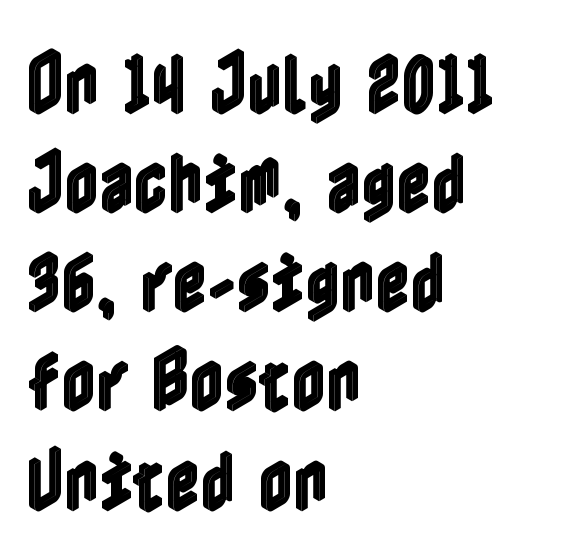
The image shows 67 px condensed type, upright; set left-aligned, normal line spacing (1.48x), normal letter spacing, not underlined; a medium x-height.
